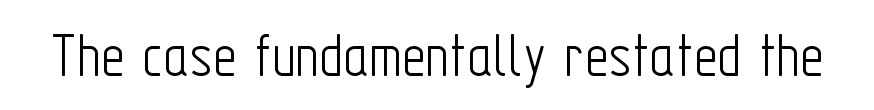
{"serif": "no", "italic": "no", "bold": "no", "weight": "light", "width": "condensed", "stroke_contrast": "low", "x_height": "medium", "monospaced": "no", "underline": "no", "letter_spacing": "normal", "letter_spacing_em": 0.0, "glyph_px": 65}
